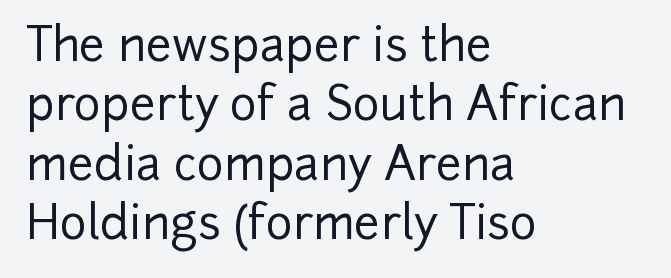
The image shows 46 px sans-serif type, upright; set left-aligned, normal line spacing (1.29x), normal letter spacing, not underlined; low stroke contrast and a medium x-height.
